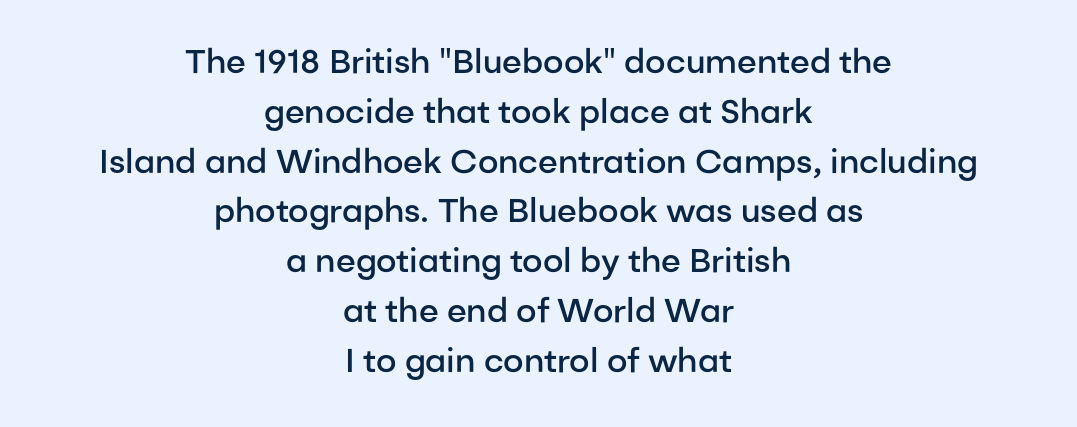
Q: Is the text bold? A: Semi-bold.
Q: Is the text italic (slanted)? A: No, it is upright.
Q: Is the typeface a serif or a sans-serif typeface? A: Sans-serif.
Q: Is the text underlined? A: No.
Q: How is the paragraph aligned? A: Centered.
Q: Is the spacing between letters normal or unusually wide? A: Normal.
Q: Is the spacing between lines tight, normal or loose? A: Normal.
Q: Width (condensed, normal, or wide)? A: Normal.
Q: Stroke contrast? A: Low.
Q: x-height? A: Medium.
Q: Monospaced? A: No.
